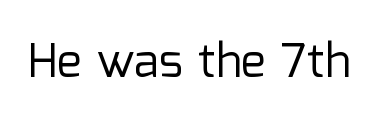
{"serif": "no", "italic": "no", "bold": "no", "weight": "regular", "width": "normal", "stroke_contrast": "low", "x_height": "medium", "monospaced": "no", "underline": "no", "letter_spacing": "normal", "letter_spacing_em": 0.0, "glyph_px": 47}
